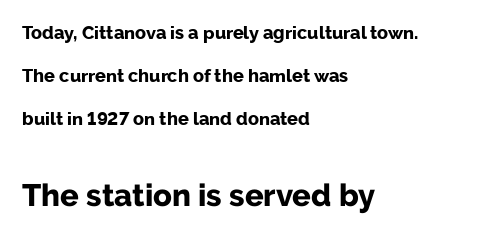
Q: Is the text bold? A: Yes.
Q: Is the text italic (slanted)? A: No, it is upright.
Q: Is the typeface a serif or a sans-serif typeface? A: Sans-serif.
Q: Is the text underlined? A: No.
Q: How is the paragraph aligned? A: Left-aligned.
Q: Is the spacing between letters normal or unusually wide? A: Normal.
Q: Is the spacing between lines tight, normal or loose? A: Loose.
Q: Which block of text is set in a larger size, the first (top) or the second (bottom)? A: The second (bottom) one.
Q: Width (condensed, normal, or wide)? A: Normal.
Q: Stroke contrast? A: Low.
Q: x-height? A: Medium.
Q: Monospaced? A: No.
